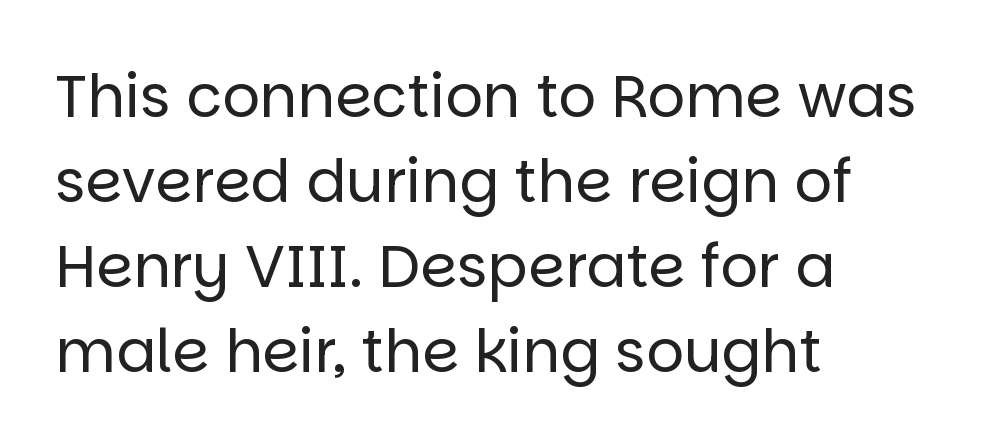
Stems here are at most as thick as an everyday book face. The paragraph shown leans on its left margin. Each letter's strokes conclude bluntly, with no projecting serifs. What stands out about the letter spacing? Nothing — it is the standard amount.
